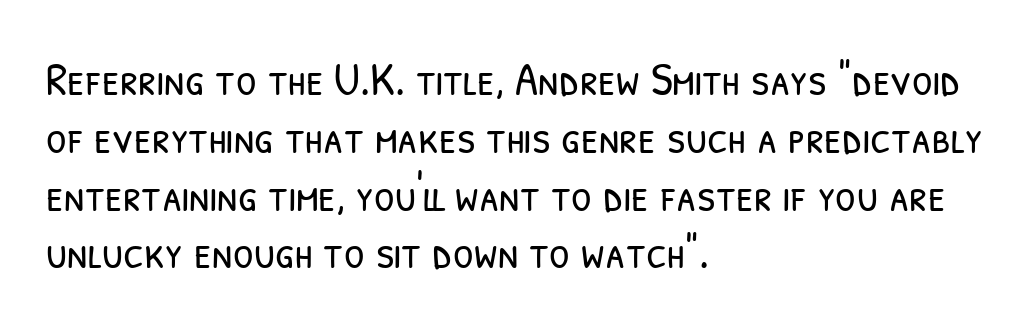
{"serif": "no", "bold": "no", "weight": "light", "width": "condensed", "stroke_contrast": "low", "x_height": "medium", "monospaced": "no", "underline": "no", "align": "left", "line_spacing_ratio": 1.23, "letter_spacing": "normal", "letter_spacing_em": 0.0, "glyph_px": 47}
